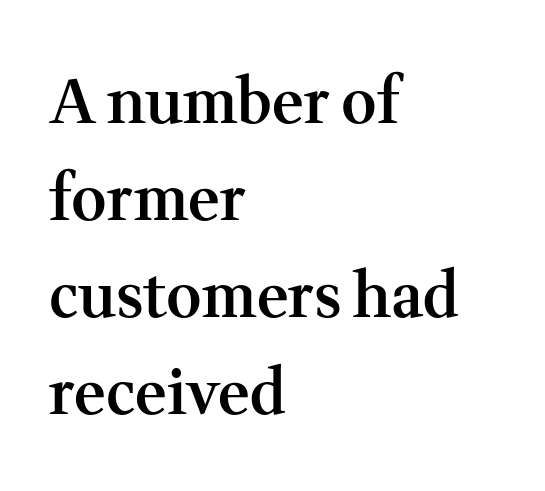
The image shows 61 px semibold serif type, upright; set left-aligned, normal line spacing (1.59x), normal letter spacing, not underlined; medium stroke contrast and a medium x-height.
